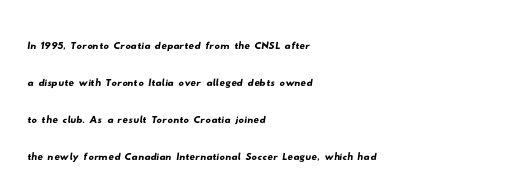
The image shows 27 px text type; set left-aligned, normal line spacing (1.37x), normal letter spacing, not underlined.
